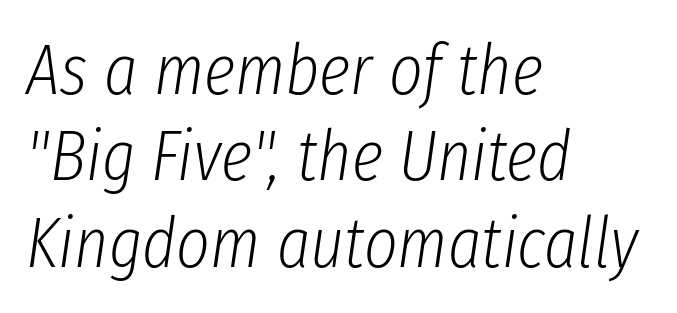
The image shows 72 px light, condensed type, italic (leaning right); set left-aligned, line spacing 1.2x, normal letter spacing, not underlined; low stroke contrast and a medium x-height.
